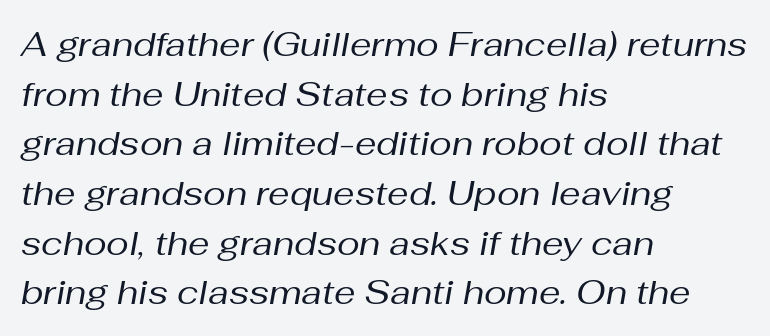
Italic: yes, the glyphs are oblique. Compared with typical body copy, the letter spacing here is the same. A normal amount of white space separates one row of letters from the next. Bare-footed words on every line. The face used here is proportionally spaced, like ordinary book or web type.
